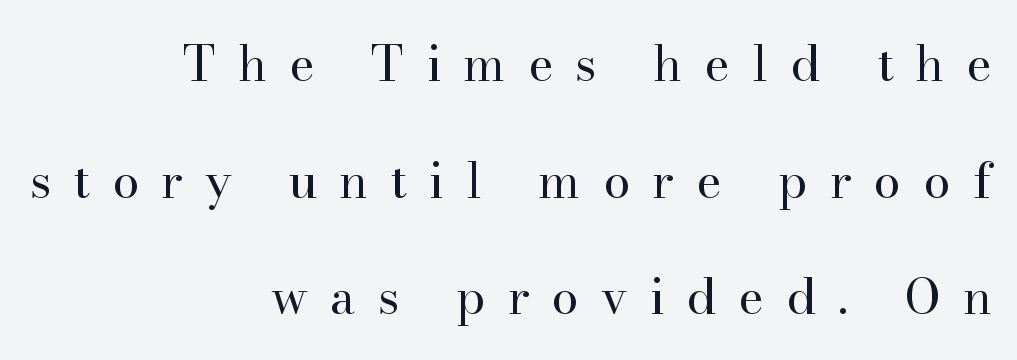
Q: Is the text bold? A: No.
Q: Is the text italic (slanted)? A: No, it is upright.
Q: Is the typeface a serif or a sans-serif typeface? A: Serif.
Q: Is the text underlined? A: No.
Q: How is the paragraph aligned? A: Right-aligned.
Q: Is the spacing between letters normal or unusually wide? A: Unusually wide.
Q: Is the spacing between lines tight, normal or loose? A: Loose.
Q: Width (condensed, normal, or wide)? A: Normal.
Q: Stroke contrast? A: High.
Q: x-height? A: Small.
Q: Monospaced? A: No.
